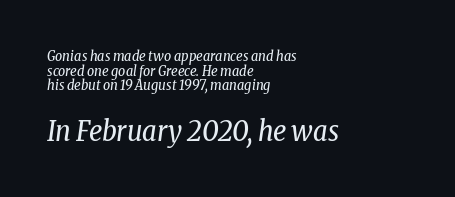
Q: Is the text bold? A: No.
Q: Is the text italic (slanted)? A: Yes, it leans right by about 8 degrees.
Q: Is the typeface a serif or a sans-serif typeface? A: Serif.
Q: Is the text underlined? A: No.
Q: How is the paragraph aligned? A: Left-aligned.
Q: Is the spacing between letters normal or unusually wide? A: Normal.
Q: Is the spacing between lines tight, normal or loose? A: Tight.
Q: Which block of text is set in a larger size, the first (top) or the second (bottom)? A: The second (bottom) one.
Q: Width (condensed, normal, or wide)? A: Condensed.
Q: Stroke contrast? A: Low.
Q: x-height? A: Medium.
Q: Monospaced? A: No.
